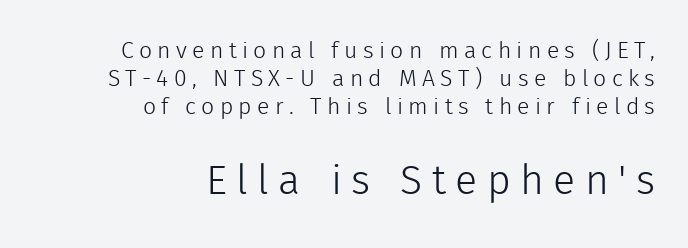
The image shows 41 px light sans-serif type, upright; set right-aligned, line spacing 1.22x, unusually wide letter spacing (+0.23 em), not underlined; the second (bottom) block is 1.78x larger; a medium x-height.
